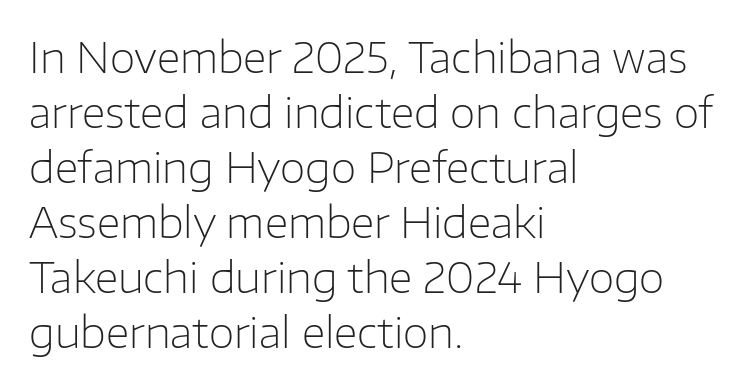
{"serif": "no", "italic": "no", "bold": "no", "weight": "light", "width": "normal", "stroke_contrast": "low", "x_height": "medium", "monospaced": "no", "underline": "no", "align": "left", "line_spacing": "normal", "line_spacing_ratio": 1.31, "letter_spacing": "normal", "letter_spacing_em": 0.0, "glyph_px": 42}
